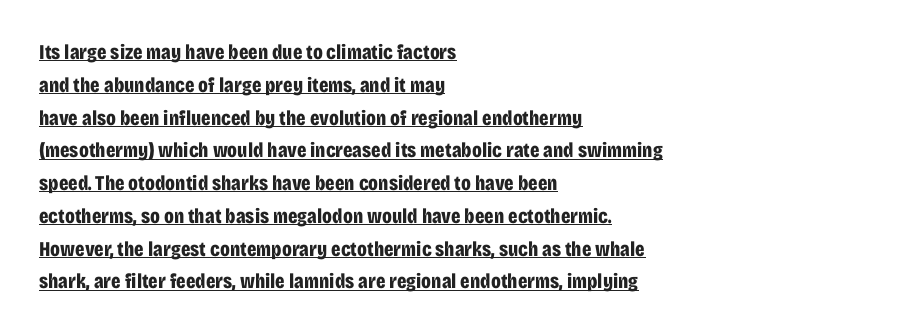
Q: Is the text bold? A: Yes.
Q: Is the text italic (slanted)? A: No, it is upright.
Q: Is the text underlined? A: Yes.
Q: How is the paragraph aligned? A: Left-aligned.
Q: Is the spacing between letters normal or unusually wide? A: Normal.
Q: Is the spacing between lines tight, normal or loose? A: Normal.
